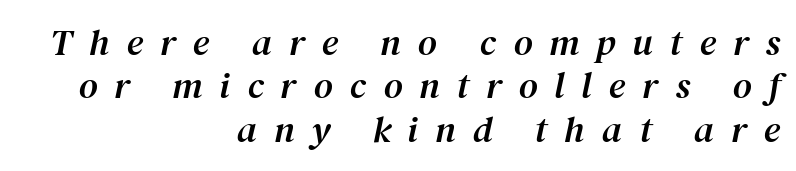
{"serif": "yes", "italic": "yes", "lean": "right", "slant_degrees": 12, "width": "normal", "stroke_contrast": "medium", "x_height": "medium", "monospaced": "no", "underline": "no", "align": "right", "line_spacing_ratio": 1.17, "letter_spacing": "wide", "letter_spacing_em": 0.46, "glyph_px": 37}
